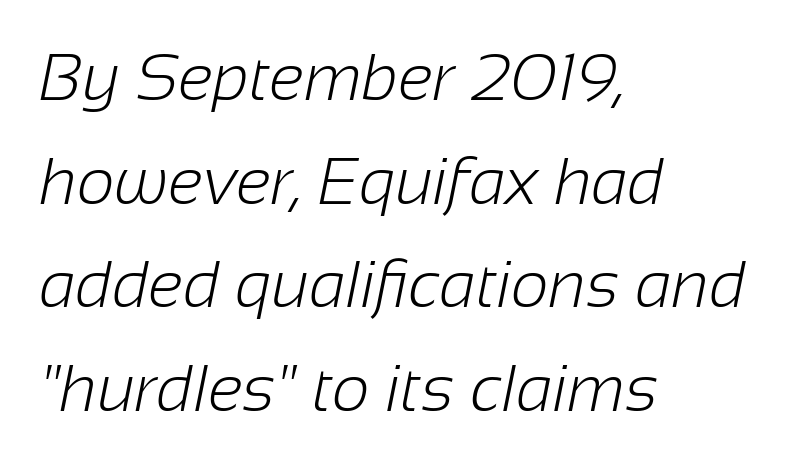
Q: Is the text bold? A: No.
Q: Is the typeface a serif or a sans-serif typeface? A: Sans-serif.
Q: Is the text underlined? A: No.
Q: How is the paragraph aligned? A: Left-aligned.
Q: Is the spacing between letters normal or unusually wide? A: Normal.
Q: Is the spacing between lines tight, normal or loose? A: Normal.
Q: Width (condensed, normal, or wide)? A: Normal.
Q: Stroke contrast? A: Low.
Q: x-height? A: Medium.
Q: Monospaced? A: No.
